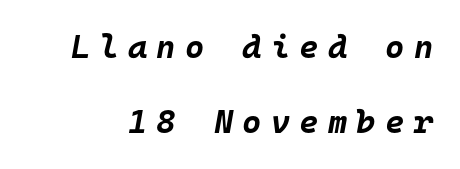
Q: Is the text bold? A: Yes.
Q: Is the text italic (slanted)? A: Yes, it leans right by about 10 degrees.
Q: Is the text underlined? A: No.
Q: Is the spacing between letters normal or unusually wide? A: Unusually wide.
Q: Is the spacing between lines tight, normal or loose? A: Loose.
Q: Width (condensed, normal, or wide)? A: Normal.
Q: Stroke contrast? A: Low.
Q: x-height? A: Large.
Q: Monospaced? A: Yes.
